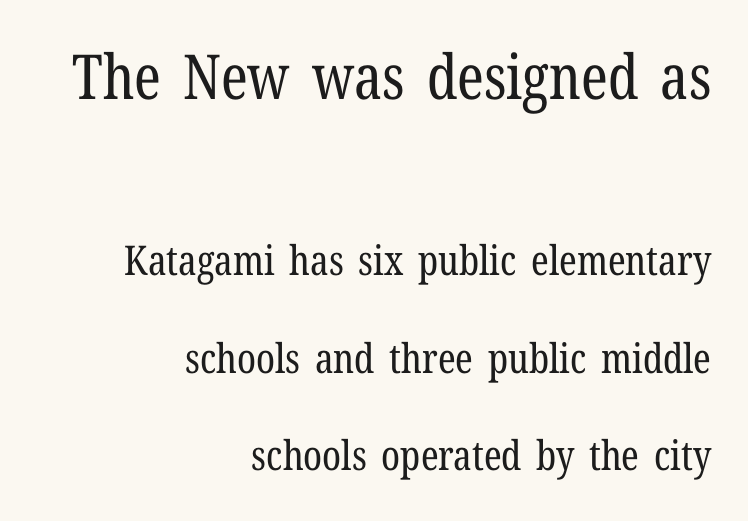
Q: Is the text bold? A: No.
Q: Is the text italic (slanted)? A: No, it is upright.
Q: Is the typeface a serif or a sans-serif typeface? A: Serif.
Q: Is the text underlined? A: No.
Q: How is the paragraph aligned? A: Right-aligned.
Q: Is the spacing between letters normal or unusually wide? A: Normal.
Q: Is the spacing between lines tight, normal or loose? A: Loose.
Q: Which block of text is set in a larger size, the first (top) or the second (bottom)? A: The first (top) one.
Q: Width (condensed, normal, or wide)? A: Condensed.
Q: Stroke contrast? A: Low.
Q: x-height? A: Medium.
Q: Monospaced? A: No.
